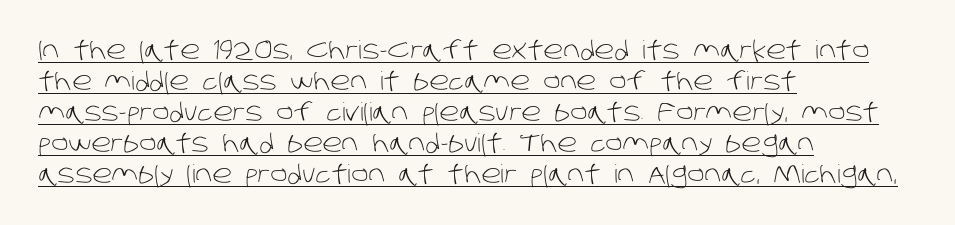
How are the letters spaced? Ordinarily, with no added tracking. Each stroke keeps to a modest, everyday thickness or less. Caption: multi-line text, flush left, ragged right. Underlined type.
